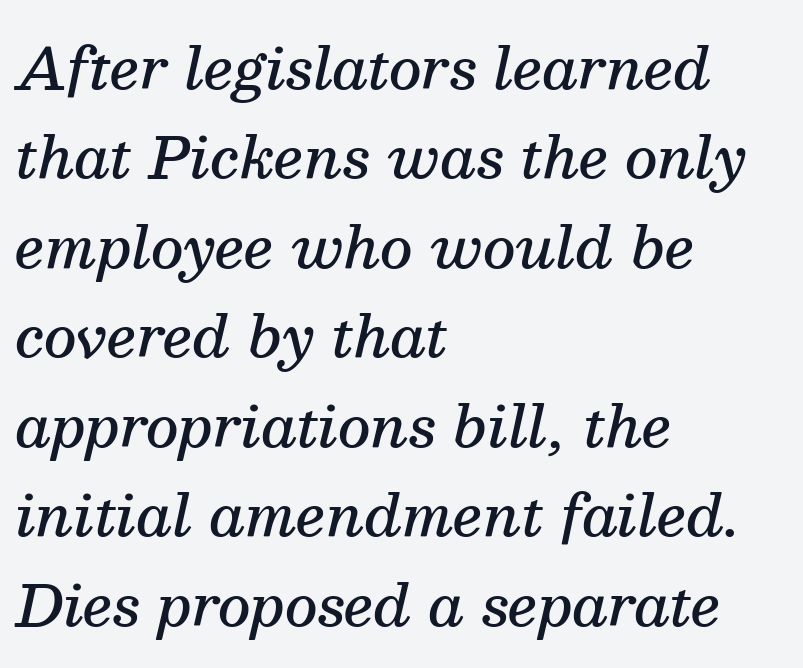
The image shows 57 px semibold serif type, italic (leaning right); set left-aligned, normal line spacing (1.57x), normal letter spacing, not underlined; medium stroke contrast and a medium x-height.
